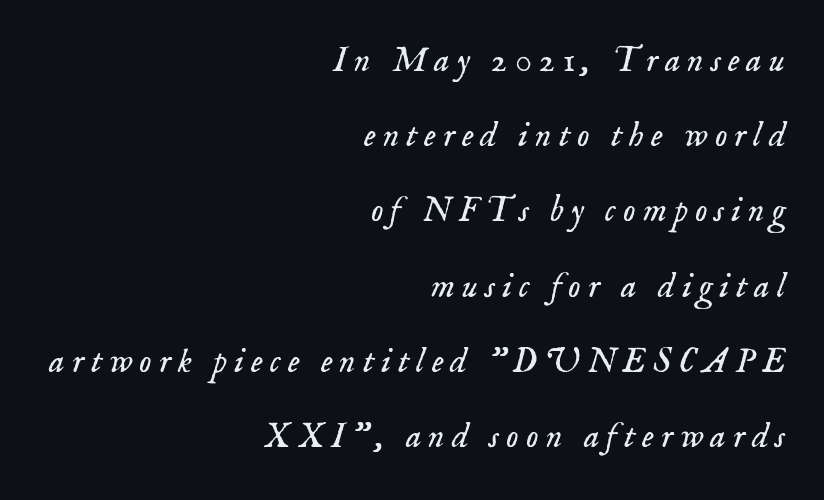
Q: Is the text bold? A: No.
Q: Is the text italic (slanted)? A: Yes, it leans right by about 18 degrees.
Q: Is the typeface a serif or a sans-serif typeface? A: Serif.
Q: Is the text underlined? A: No.
Q: How is the paragraph aligned? A: Right-aligned.
Q: Is the spacing between letters normal or unusually wide? A: Unusually wide.
Q: Is the spacing between lines tight, normal or loose? A: Loose.
Q: Width (condensed, normal, or wide)? A: Normal.
Q: Stroke contrast? A: Low.
Q: x-height? A: Small.
Q: Monospaced? A: No.
